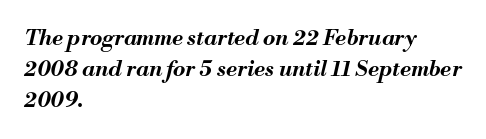
The compositor pushed each line to the left boundary. Rule under the text: the space is simply empty. Caption: standard tracking, unaltered. Heavy-handed strokes throughout: this text is bold. Characters are canted at an angle relative to the baseline's perpendicular. Leading matches the norm, producing a regular column.
